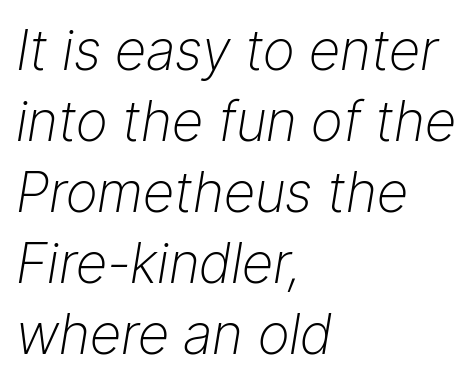
{"italic": "yes", "lean": "right", "slant_degrees": 9, "bold": "no", "weight": "light", "width": "normal", "stroke_contrast": "low", "x_height": "medium", "monospaced": "no", "underline": "no", "align": "left", "line_spacing": "normal", "line_spacing_ratio": 1.29, "letter_spacing": "normal", "letter_spacing_em": 0.0, "glyph_px": 55}
